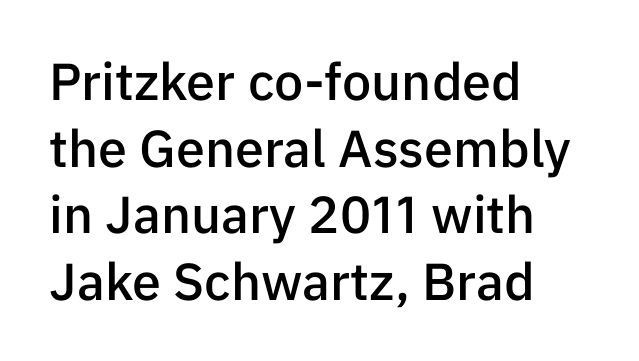
The image shows 52 px semibold sans-serif type, upright; set left-aligned, normal line spacing (1.28x), normal letter spacing, not underlined; low stroke contrast and a medium x-height.
